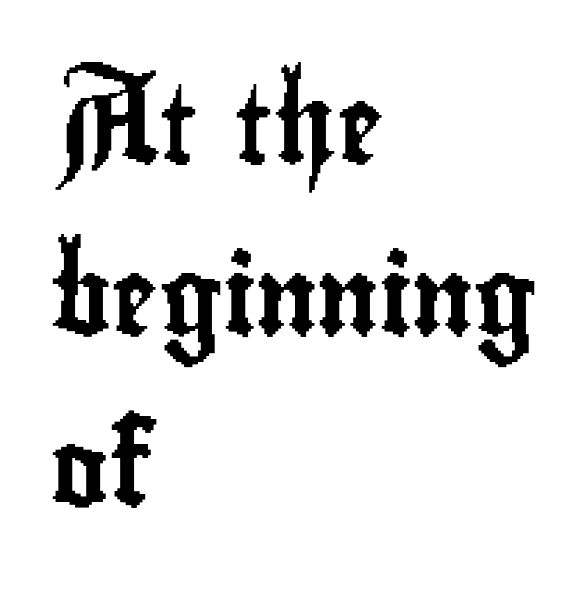
The image shows 78 px condensed sans-serif type, upright; set left-aligned, loose line spacing (2.2x), normal letter spacing, not underlined; low stroke contrast and a small x-height.
